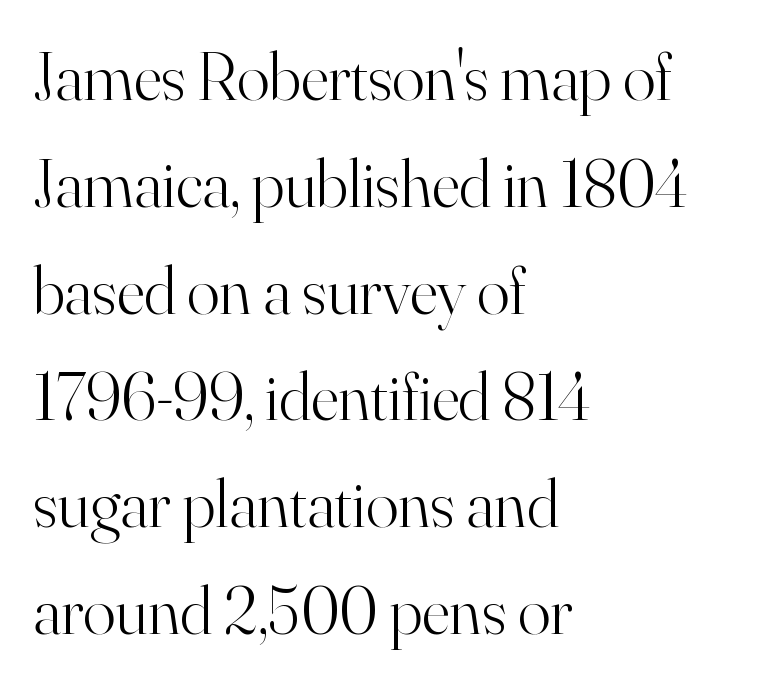
{"serif": "yes", "italic": "no", "bold": "no", "weight": "light", "width": "normal", "stroke_contrast": "high", "x_height": "small", "monospaced": "no", "underline": "no", "align": "left", "line_spacing": "normal", "line_spacing_ratio": 1.57, "letter_spacing": "normal", "letter_spacing_em": 0.0, "glyph_px": 68}
